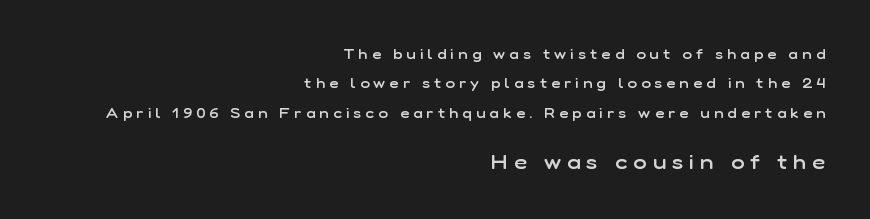
The image shows 20 px text type, upright; set right-aligned, loose line spacing (2.09x), unusually wide letter spacing (+0.31 em), not underlined; the second (bottom) block is 1.43x larger.
